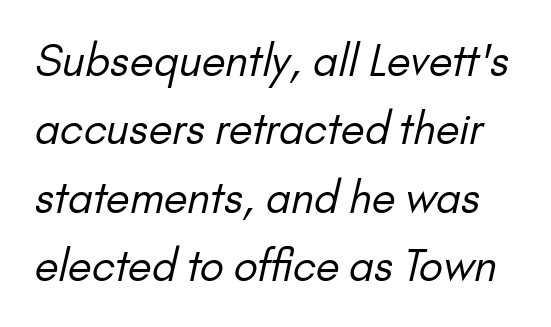
The image shows 43 px regular-weight sans-serif type; set normal line spacing (1.59x), normal letter spacing, not underlined; low stroke contrast and a small x-height.
